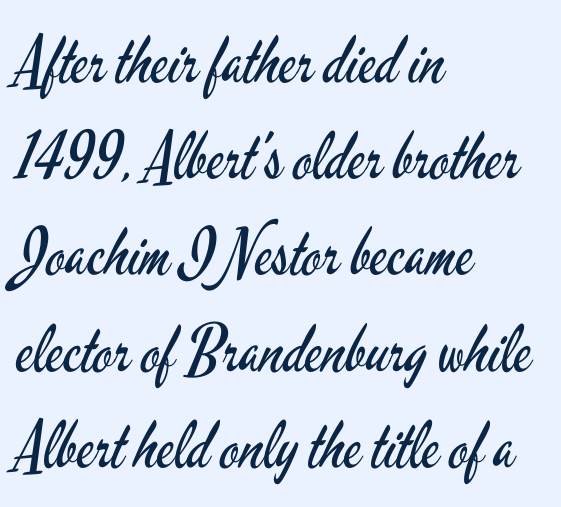
The image shows 65 px regular-weight, condensed sans-serif type; set left-aligned, normal line spacing (1.48x), normal letter spacing, not underlined; low stroke contrast and a small x-height.
